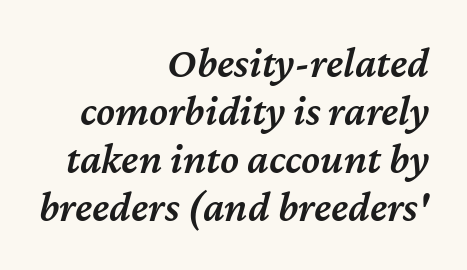
{"italic": "yes", "lean": "right", "slant_degrees": 12, "bold": "semi", "weight": "semibold", "width": "normal", "stroke_contrast": "medium", "x_height": "medium", "monospaced": "no", "underline": "no", "align": "right", "line_spacing": "tight", "line_spacing_ratio": 1.12, "letter_spacing": "normal", "letter_spacing_em": 0.0, "glyph_px": 43}
